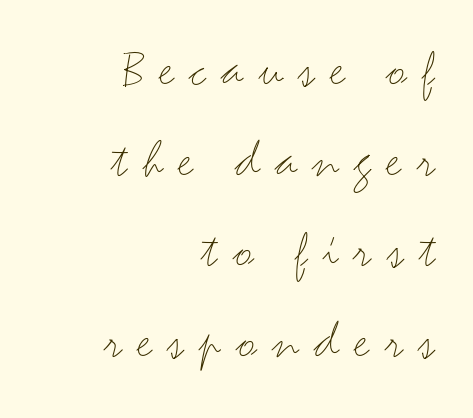
{"serif": "no", "bold": "no", "weight": "light", "width": "wide", "stroke_contrast": "medium", "x_height": "small", "monospaced": "no", "underline": "no", "align": "right", "line_spacing": "normal", "line_spacing_ratio": 1.68, "letter_spacing": "wide", "letter_spacing_em": 0.28, "glyph_px": 54}
